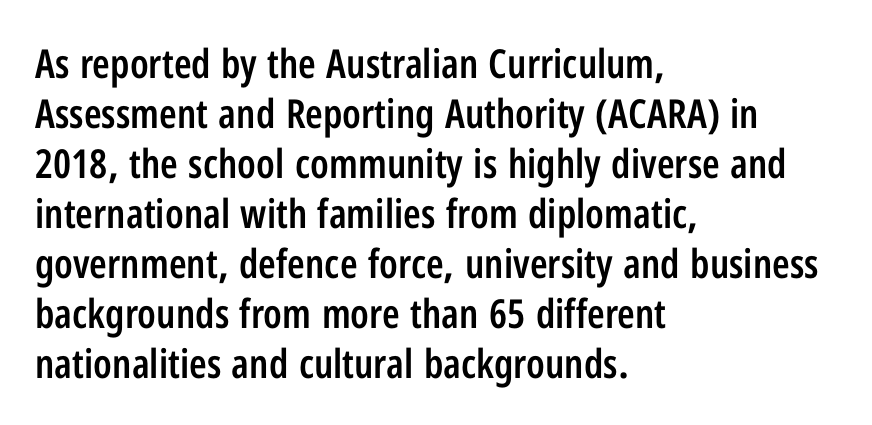
The image shows 40 px semibold, condensed sans-serif type, upright; set left-aligned, normal line spacing (1.25x), normal letter spacing, not underlined; low stroke contrast and a medium x-height.
